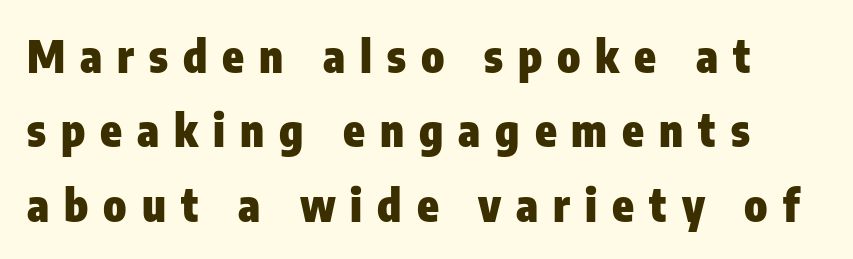
{"serif": "no", "italic": "no", "bold": "yes", "weight": "heavy", "width": "condensed", "stroke_contrast": "low", "x_height": "medium", "monospaced": "no", "underline": "no", "line_spacing": "normal", "line_spacing_ratio": 1.69, "letter_spacing": "wide", "letter_spacing_em": 0.34, "glyph_px": 44}
